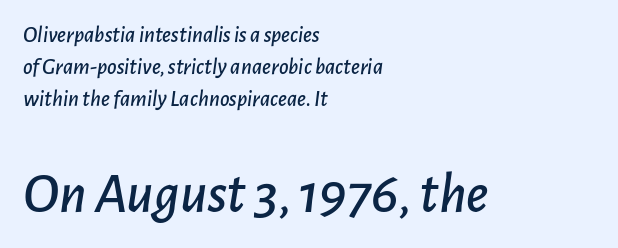
{"italic": "yes", "lean": "right", "slant_degrees": 7, "width": "normal", "stroke_contrast": "low", "x_height": "medium", "monospaced": "no", "underline": "no", "align": "left", "line_spacing": "normal", "line_spacing_ratio": 1.39, "letter_spacing": "normal", "letter_spacing_em": 0.0, "larger_block": "second", "size_ratio": 2.52, "glyph_px": 58}
